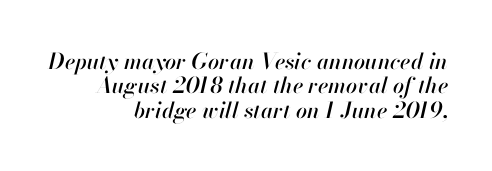
The image shows 22 px text type, italic (leaning right); set right-aligned, tight line spacing (1.11x), normal letter spacing, not underlined.
